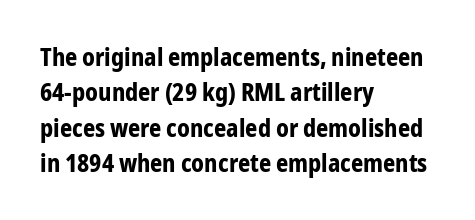
The image shows 24 px bold type, upright; set left-aligned, normal line spacing (1.47x), normal letter spacing, not underlined.
